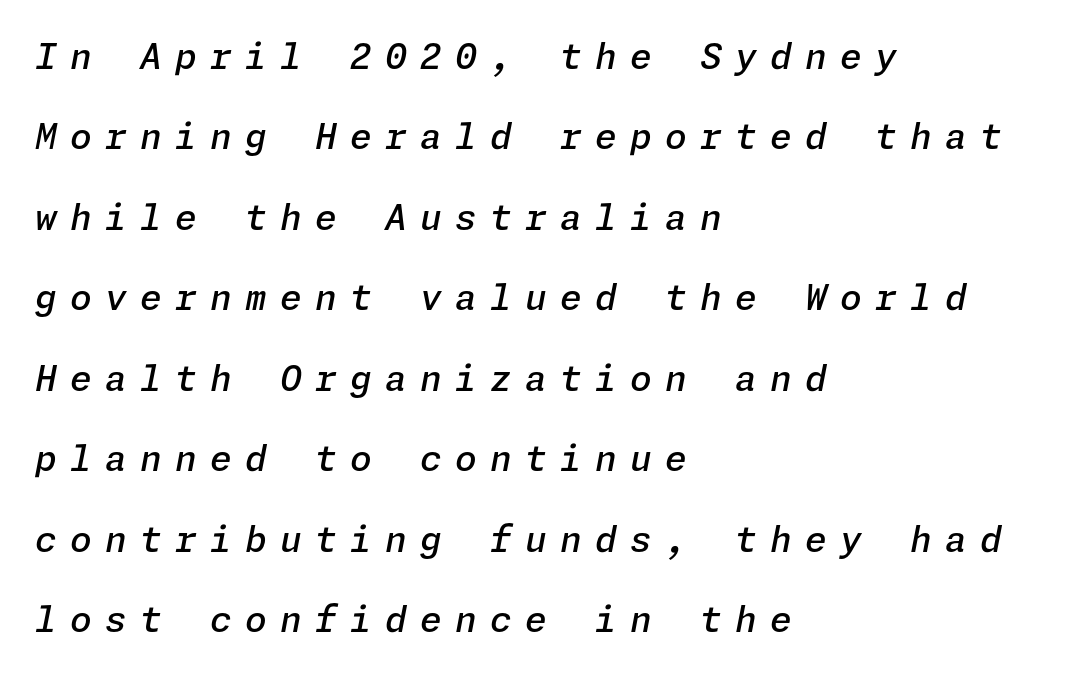
How heavy is the stroke? Medium-heavy — a semibold, shy of bold. The glyphs are unaccompanied by any horizontal stroke below them. Italic: yes, the glyphs are oblique. Tracking here is generous; glyphs stand well apart from one another. Rows of type keep a wide berth in the vertical direction. Visually the block forms a straight wall on the left and a jagged coastline on the right.
